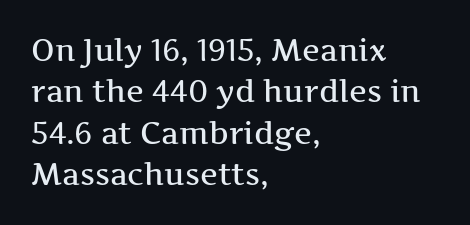
The image shows 30 px wide serif type, upright; set left-aligned, normal line spacing (1.38x), normal letter spacing, not underlined; medium stroke contrast and a medium x-height.
